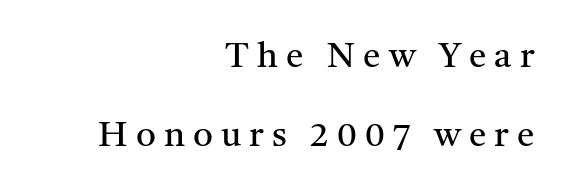
Q: Is the text bold? A: No.
Q: Is the text italic (slanted)? A: No, it is upright.
Q: Is the typeface a serif or a sans-serif typeface? A: Serif.
Q: Is the text underlined? A: No.
Q: How is the paragraph aligned? A: Right-aligned.
Q: Is the spacing between letters normal or unusually wide? A: Unusually wide.
Q: Is the spacing between lines tight, normal or loose? A: Loose.
Q: Width (condensed, normal, or wide)? A: Normal.
Q: Stroke contrast? A: Medium.
Q: x-height? A: Medium.
Q: Monospaced? A: No.
